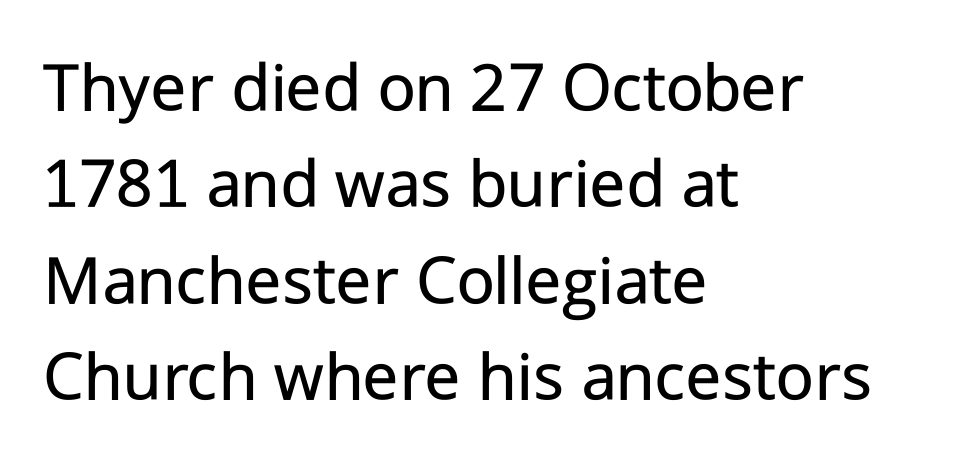
{"serif": "no", "italic": "no", "bold": "no", "weight": "regular", "width": "normal", "stroke_contrast": "low", "x_height": "medium", "monospaced": "no", "underline": "no", "align": "left", "line_spacing": "normal", "line_spacing_ratio": 1.32, "letter_spacing": "normal", "letter_spacing_em": 0.0, "glyph_px": 73}
